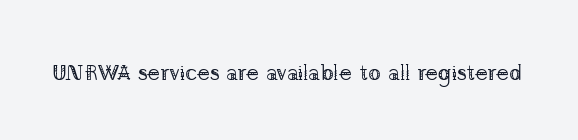
The space directly below the letters is spotless. Quick note: not italic, upright. The line texture is even and compact thanks to regular tracking. These glyphs show unthickened strokes, regular width or finer.
